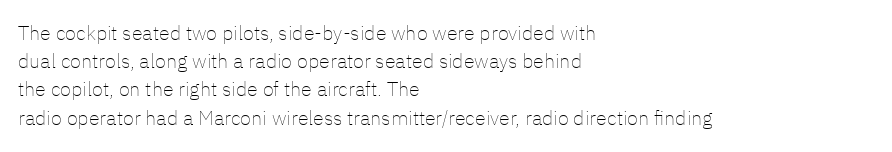
Q: Is the text bold? A: No.
Q: Is the text italic (slanted)? A: No, it is upright.
Q: Is the text underlined? A: No.
Q: How is the paragraph aligned? A: Left-aligned.
Q: Is the spacing between letters normal or unusually wide? A: Normal.
Q: Is the spacing between lines tight, normal or loose? A: Normal.
